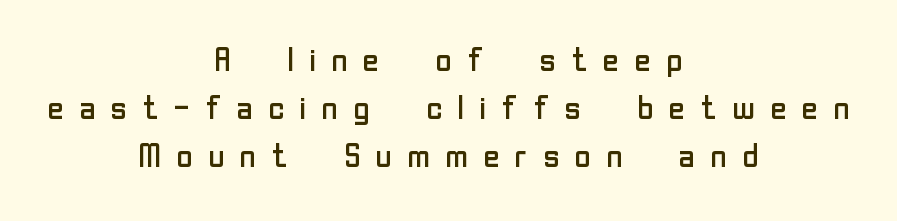
The image shows 33 px regular-weight sans-serif type, upright; set centered, normal line spacing (1.46x), unusually wide letter spacing (+0.37 em), not underlined; low stroke contrast and a medium x-height.
